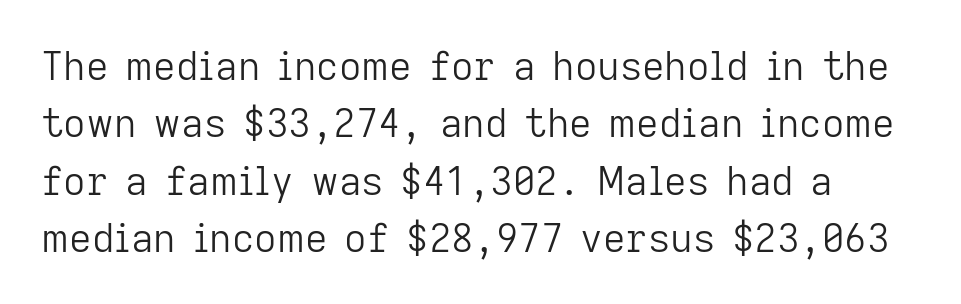
The image shows 39 px light sans-serif type, upright; set normal line spacing (1.47x), normal letter spacing, not underlined; low stroke contrast and a medium x-height.
